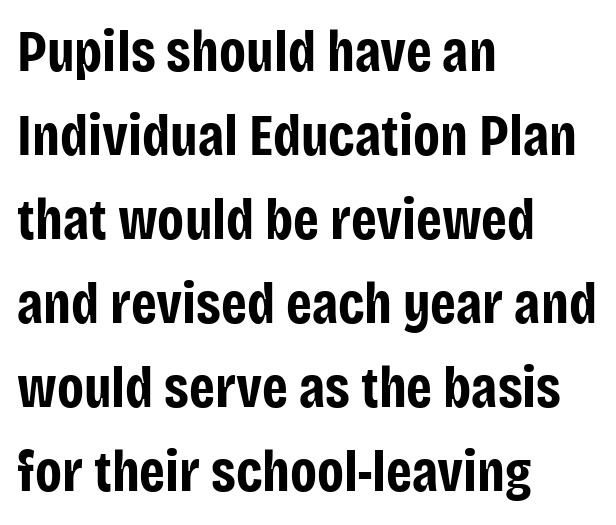
Q: Is the text bold? A: Yes.
Q: Is the text italic (slanted)? A: No, it is upright.
Q: Is the typeface a serif or a sans-serif typeface? A: Sans-serif.
Q: Is the text underlined? A: No.
Q: How is the paragraph aligned? A: Left-aligned.
Q: Is the spacing between letters normal or unusually wide? A: Normal.
Q: Is the spacing between lines tight, normal or loose? A: Normal.
Q: Width (condensed, normal, or wide)? A: Condensed.
Q: Stroke contrast? A: Low.
Q: x-height? A: Large.
Q: Monospaced? A: No.
